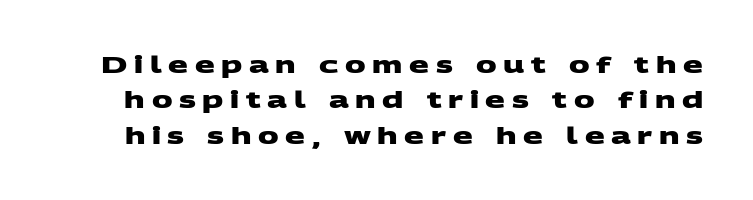
The image shows 23 px bold type; set normal line spacing (1.54x), unusually wide letter spacing (+0.29 em), not underlined.
